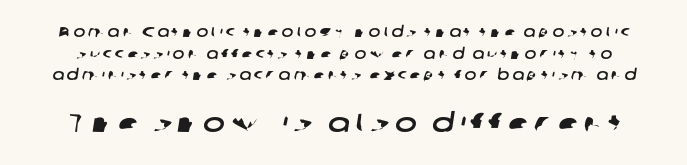
Beneath every word, the page is bare. The rows are spaced the way most documents space them. Words appear elongated and porous because spacing is wide. Which chunk is bigger? The second one — the bottom block dwarfs the top.
